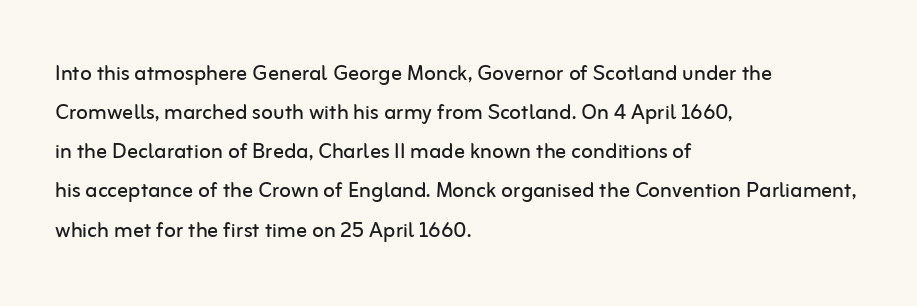
The image shows 27 px text type, upright; set left-aligned, normal line spacing (1.45x), normal letter spacing, not underlined.
